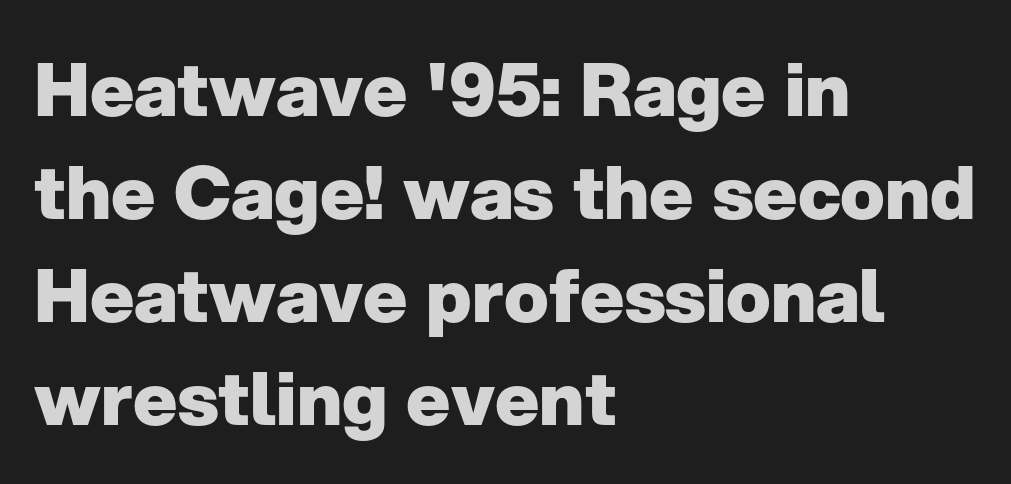
The image shows 74 px heavy sans-serif type, upright; set left-aligned, normal line spacing (1.39x), normal letter spacing, not underlined; low stroke contrast and a medium x-height.
